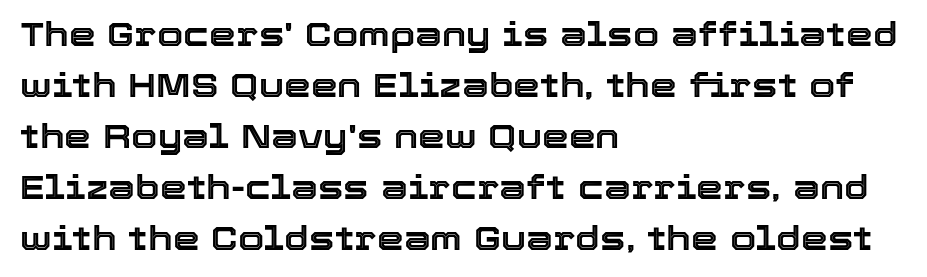
The image shows 34 px text type, upright; set left-aligned, normal line spacing (1.5x), normal letter spacing, not underlined; a medium x-height.
